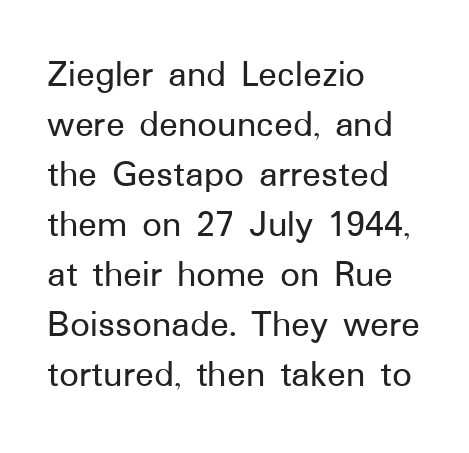
{"serif": "no", "italic": "no", "width": "normal", "stroke_contrast": "low", "x_height": "medium", "monospaced": "no", "underline": "no", "align": "left", "line_spacing": "normal", "line_spacing_ratio": 1.28, "letter_spacing": "normal", "letter_spacing_em": 0.0, "glyph_px": 39}
